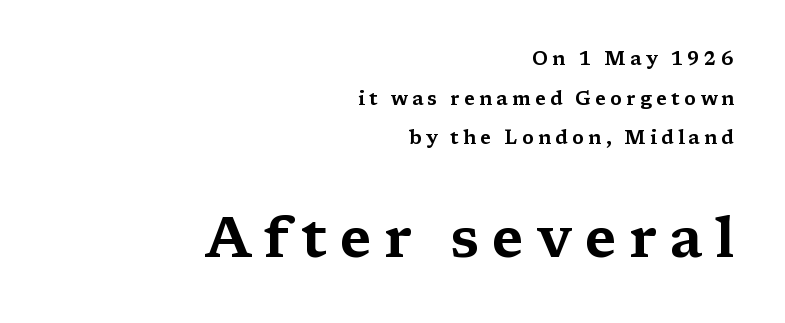
Compared with typical paragraphs, the rows here are farther apart. You can tell from the footed stems that serif type was used. Character widths vary here, with narrow letters taking less room than wide ones. Between these two stacked blocks, the lower one wins on size. Observe the wide spacing: letters keep a clear distance from each other.
